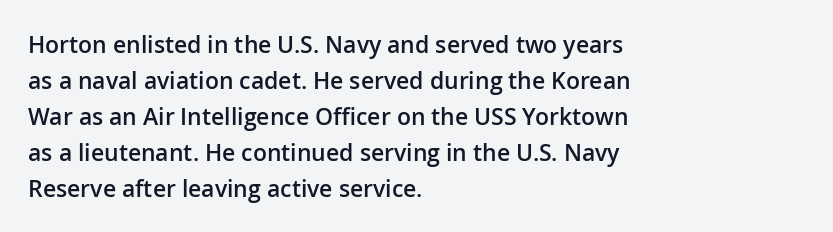
The image shows 23 px text type, upright; set left-aligned, normal line spacing (1.56x), normal letter spacing, not underlined.
